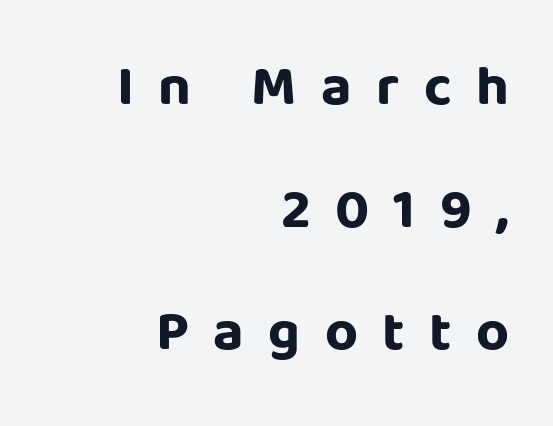
Layout note: lines flush right. You can tell it's not italic because the verticals are truly vertical. The strokes are fattened all the way to bold. Students, note that the glyphs here are deliberately spaced far apart. You could not count columns in this text — the font is proportionally spaced.
